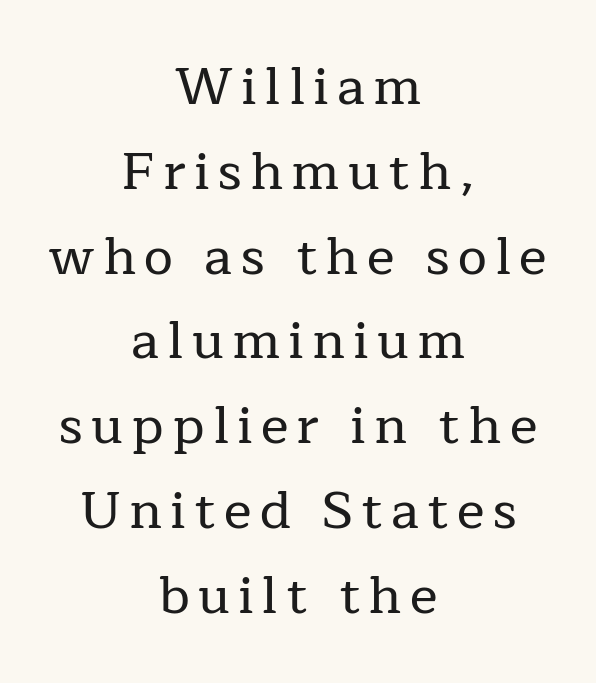
{"serif": "yes", "italic": "no", "width": "normal", "stroke_contrast": "low", "x_height": "medium", "monospaced": "no", "underline": "no", "align": "center", "line_spacing": "normal", "line_spacing_ratio": 1.63, "glyph_px": 52}
